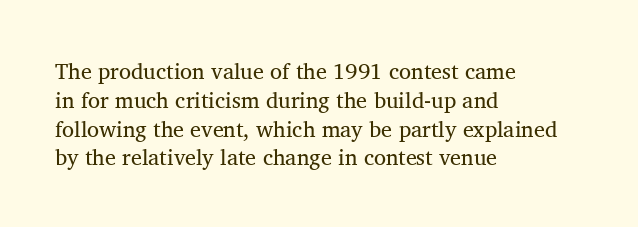
The image shows 22 px text type, upright; set left-aligned, normal line spacing (1.31x), normal letter spacing, not underlined.
